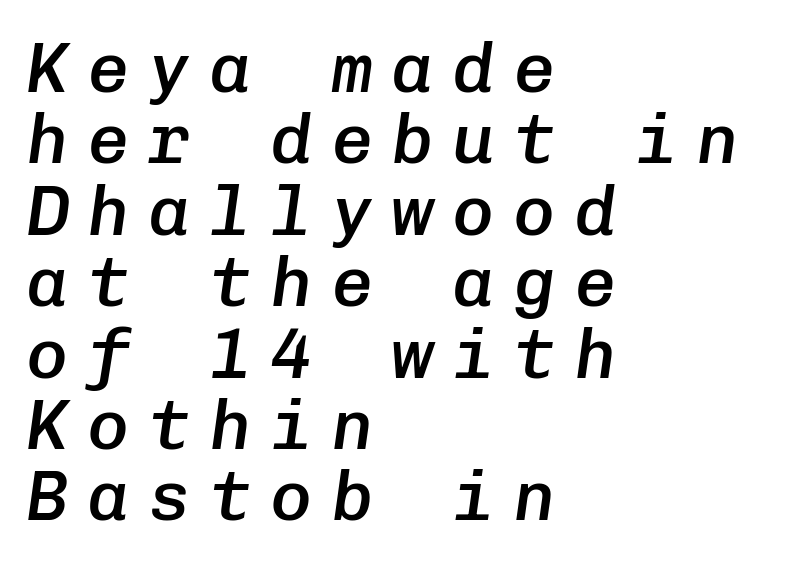
The image shows 70 px semibold type, italic (leaning right), monospaced; set left-aligned, tight line spacing (1.02x), unusually wide letter spacing (+0.27 em), not underlined; low stroke contrast and a medium x-height.
